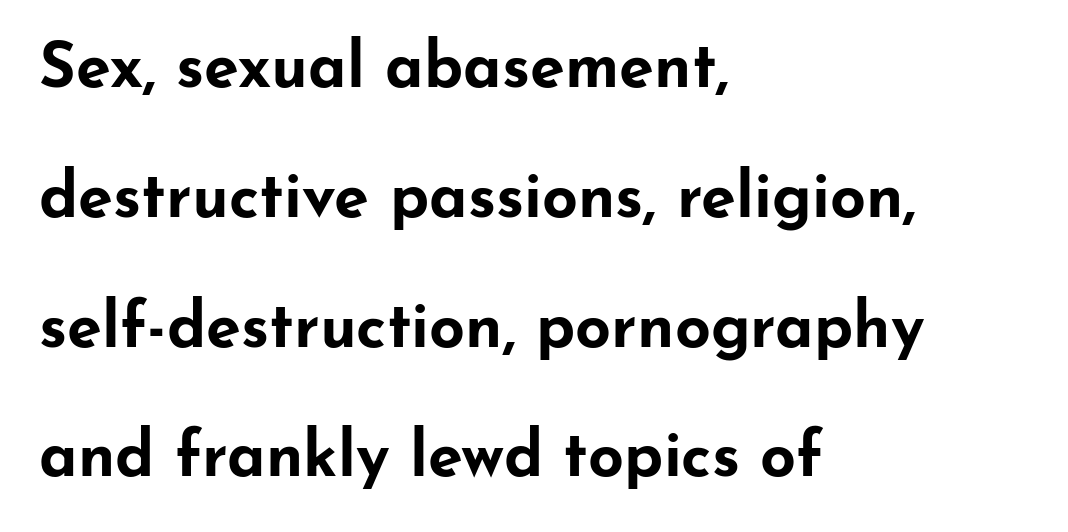
{"serif": "no", "italic": "no", "bold": "yes", "weight": "bold", "width": "wide", "stroke_contrast": "low", "x_height": "small", "monospaced": "no", "underline": "no", "align": "left", "line_spacing": "loose", "line_spacing_ratio": 2.06, "letter_spacing": "normal", "letter_spacing_em": 0.0, "glyph_px": 63}
